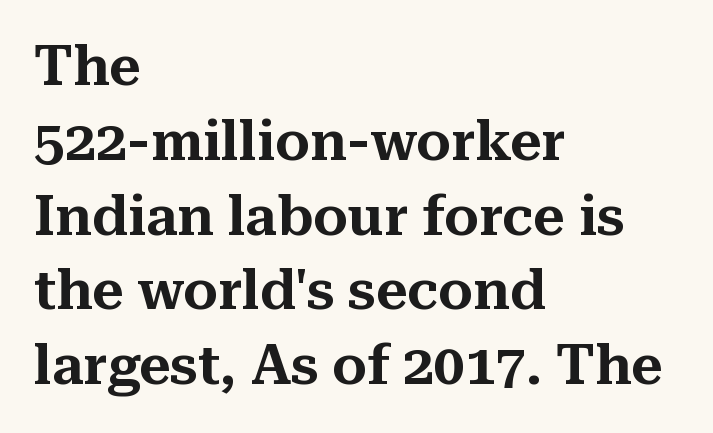
{"serif": "yes", "italic": "no", "width": "normal", "stroke_contrast": "medium", "x_height": "medium", "monospaced": "no", "underline": "no", "align": "left", "line_spacing": "normal", "line_spacing_ratio": 1.36, "letter_spacing": "normal", "letter_spacing_em": 0.0, "glyph_px": 55}
